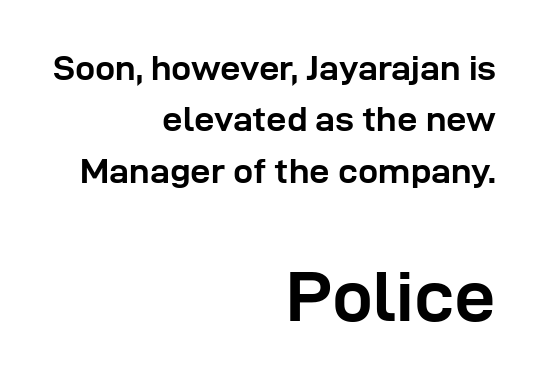
Regular leading. The passage shown is not underscored anywhere. If you squint, the bottom block still reads clearly — it's the larger of the two. Does the type have serifs? No, each stem ends abruptly. You could not count columns in this text — the font is proportionally spaced.
